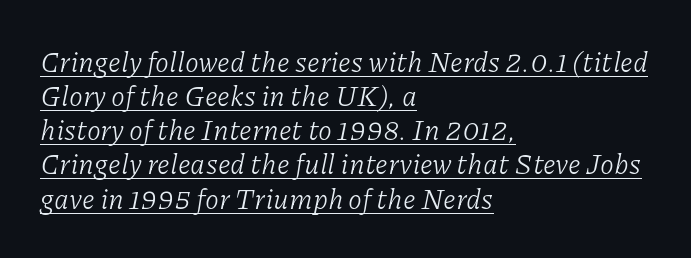
{"serif": "yes", "italic": "yes", "lean": "right", "slant_degrees": 11, "bold": "no", "weight": "light", "width": "normal", "stroke_contrast": "low", "x_height": "medium", "monospaced": "no", "underline": "yes", "align": "left", "line_spacing_ratio": 1.22, "letter_spacing": "normal", "letter_spacing_em": 0.0, "glyph_px": 28}
